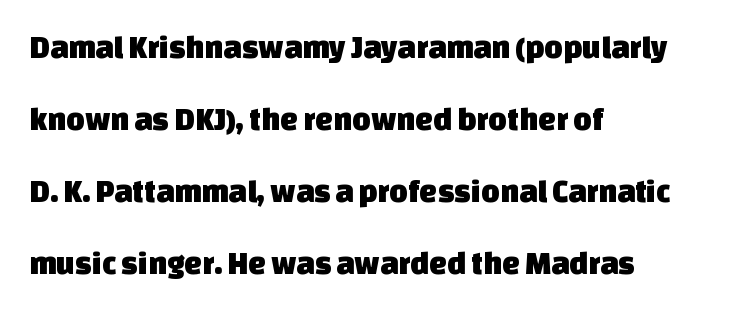
{"serif": "no", "width": "normal", "stroke_contrast": "low", "x_height": "large", "monospaced": "no", "underline": "no", "align": "left", "line_spacing": "loose", "line_spacing_ratio": 2.25, "letter_spacing": "normal", "letter_spacing_em": 0.0, "glyph_px": 32}
